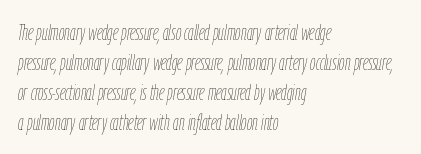
Q: Is the text bold? A: No.
Q: Is the text italic (slanted)? A: Yes, it leans right by about 9 degrees.
Q: Is the text underlined? A: No.
Q: How is the paragraph aligned? A: Left-aligned.
Q: Is the spacing between letters normal or unusually wide? A: Normal.
Q: Is the spacing between lines tight, normal or loose? A: Normal.
